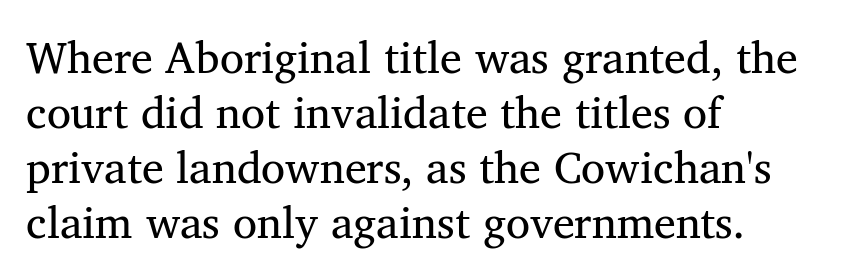
Proportional: the letters do not fall into vertical columns. Honestly, there is no underline to notice here at all. Observe the ordinary spacing: letters are neighbours, not strangers. The line-height multiplier appears to be the usual default. A light-to-regular cut is what we see here. Is this a sans? No — the strokes have serifs.
